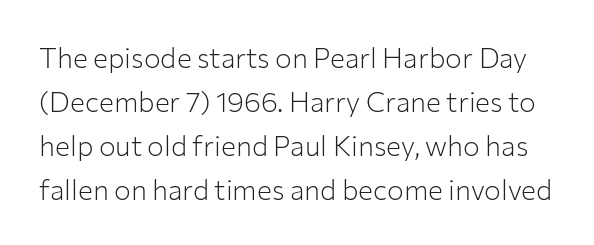
Q: Is the text bold? A: No.
Q: Is the text italic (slanted)? A: No, it is upright.
Q: Is the typeface a serif or a sans-serif typeface? A: Sans-serif.
Q: Is the text underlined? A: No.
Q: Is the spacing between letters normal or unusually wide? A: Normal.
Q: Is the spacing between lines tight, normal or loose? A: Normal.
Q: Width (condensed, normal, or wide)? A: Normal.
Q: Stroke contrast? A: Low.
Q: x-height? A: Medium.
Q: Monospaced? A: No.
